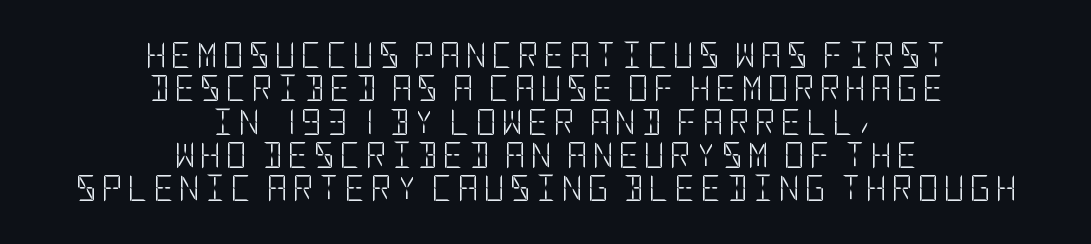
Is there much room between lines? A standard amount, neither cramped nor airy. The cut favours lightness, reaching ordinary text weight at its darkest. Check under the words: just untouched page. A student would call this center alignment; a typographer would say set centered. Is there any slant? The stems are plumb.
